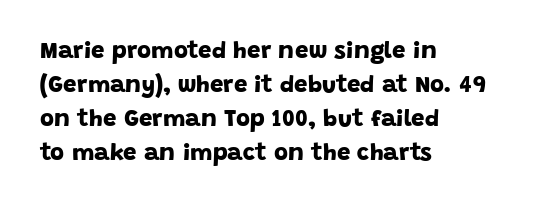
Q: Is the text bold? A: Yes.
Q: Is the text underlined? A: No.
Q: How is the paragraph aligned? A: Left-aligned.
Q: Is the spacing between letters normal or unusually wide? A: Normal.
Q: Is the spacing between lines tight, normal or loose? A: Normal.
